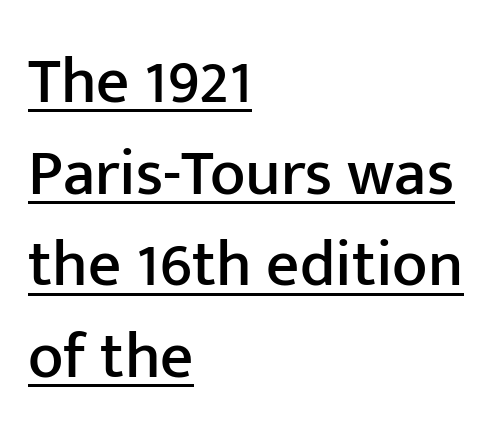
{"serif": "no", "italic": "no", "width": "normal", "stroke_contrast": "low", "x_height": "medium", "monospaced": "no", "underline": "yes", "align": "left", "line_spacing": "normal", "line_spacing_ratio": 1.41, "letter_spacing": "normal", "letter_spacing_em": 0.0, "glyph_px": 65}
